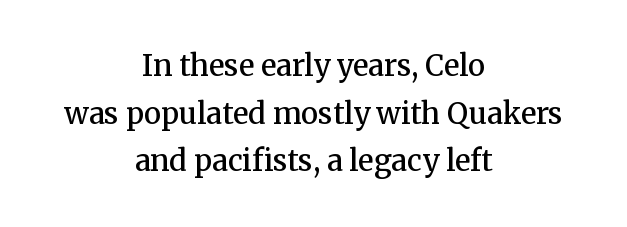
The image shows 29 px semibold serif type, upright; set centered, normal line spacing (1.64x), normal letter spacing, not underlined; medium stroke contrast and a medium x-height.
